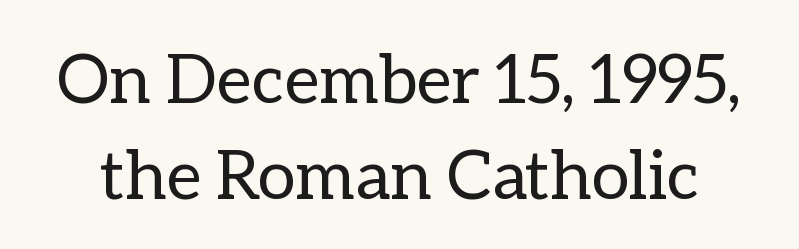
The image shows 68 px regular-weight type, upright; set normal line spacing (1.41x), normal letter spacing, not underlined; low stroke contrast and a medium x-height.
